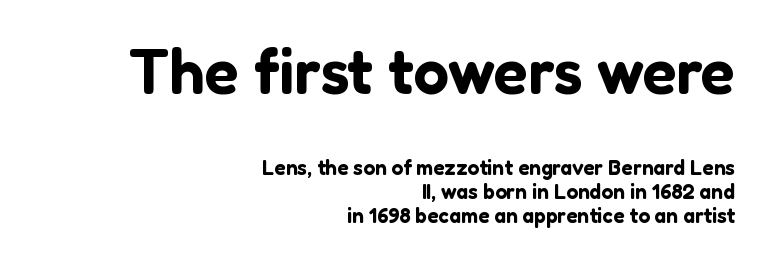
The image shows 63 px sans-serif type, upright; set right-aligned, tight line spacing (1.15x), normal letter spacing, not underlined; the first (top) block is 3.0x larger; low stroke contrast and a medium x-height.
